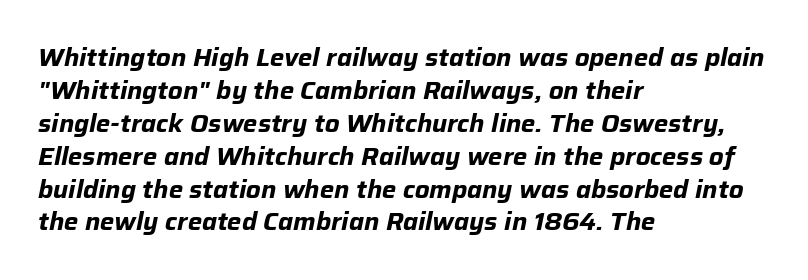
The image shows 24 px bold type, italic (leaning right); set left-aligned, normal line spacing (1.37x), normal letter spacing, not underlined.
